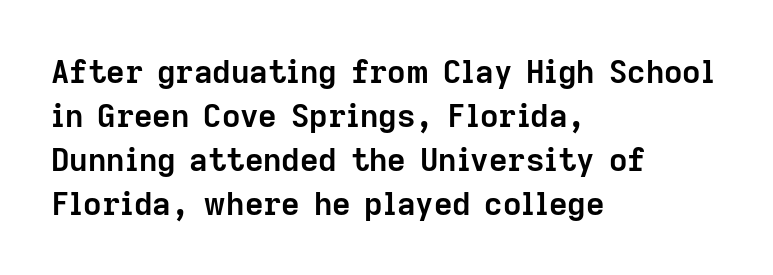
Q: Is the text bold? A: Yes.
Q: Is the text italic (slanted)? A: No, it is upright.
Q: Is the typeface a serif or a sans-serif typeface? A: Sans-serif.
Q: Is the text underlined? A: No.
Q: How is the paragraph aligned? A: Left-aligned.
Q: Is the spacing between letters normal or unusually wide? A: Normal.
Q: Is the spacing between lines tight, normal or loose? A: Normal.
Q: Width (condensed, normal, or wide)? A: Normal.
Q: Stroke contrast? A: Low.
Q: x-height? A: Medium.
Q: Monospaced? A: No.
